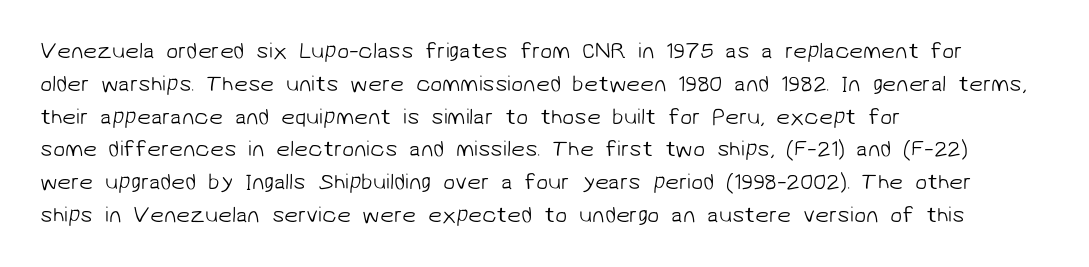
The space directly below the letters is spotless. Horizontal alignment here is leftward, the default for most running prose. This sample keeps an unexceptional amount of space between lines. Compared with typical body copy, the letter spacing here is the same. No extra ink here — the face is not bold.
